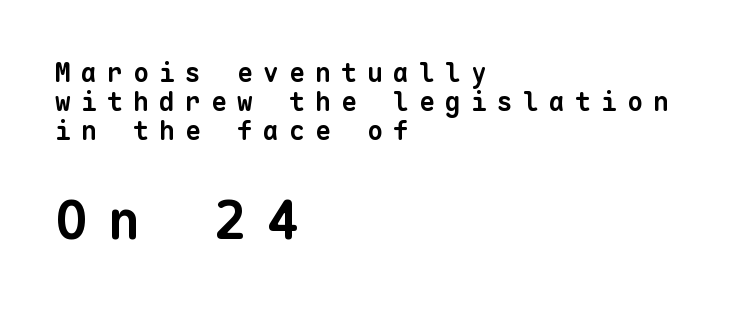
{"serif": "no", "bold": "yes", "weight": "bold", "width": "normal", "stroke_contrast": "low", "x_height": "medium", "monospaced": "yes", "underline": "no", "align": "left", "line_spacing": "tight", "line_spacing_ratio": 1.11, "letter_spacing": "wide", "letter_spacing_em": 0.4, "larger_block": "second", "size_ratio": 2.04, "glyph_px": 53}
